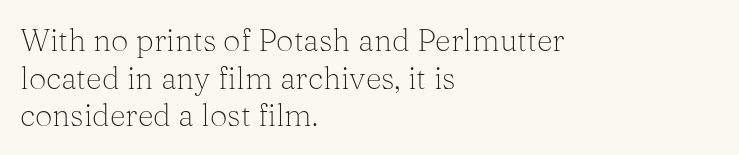
{"serif": "yes", "italic": "no", "bold": "no", "weight": "light", "width": "normal", "stroke_contrast": "medium", "x_height": "medium", "monospaced": "no", "underline": "no", "align": "left", "line_spacing_ratio": 1.21, "letter_spacing": "normal", "letter_spacing_em": 0.0, "glyph_px": 31}
